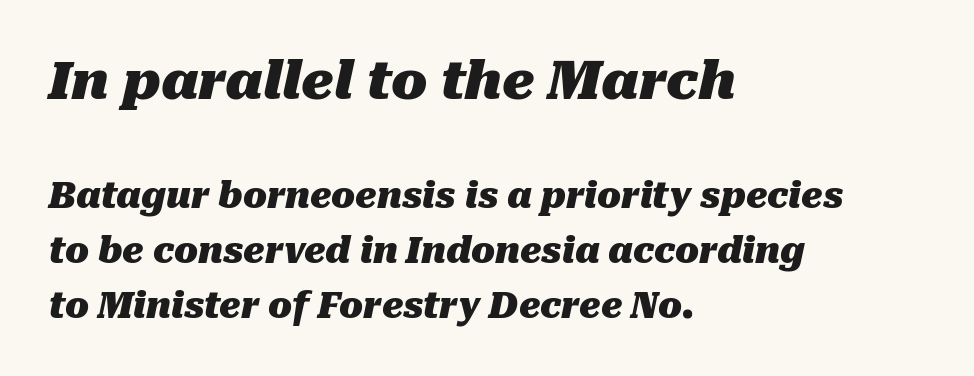
{"italic": "yes", "lean": "right", "slant_degrees": 10, "bold": "yes", "weight": "heavy", "width": "normal", "stroke_contrast": "medium", "x_height": "medium", "monospaced": "no", "underline": "no", "align": "left", "line_spacing": "normal", "line_spacing_ratio": 1.57, "letter_spacing": "normal", "letter_spacing_em": 0.0, "larger_block": "first", "size_ratio": 1.51, "glyph_px": 53}
